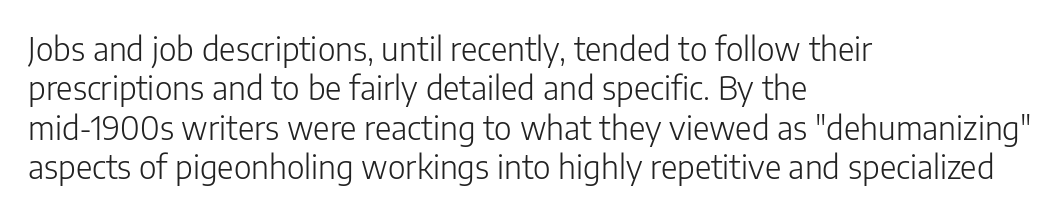
Q: Is the text bold? A: No.
Q: Is the text italic (slanted)? A: No, it is upright.
Q: Is the typeface a serif or a sans-serif typeface? A: Sans-serif.
Q: Is the text underlined? A: No.
Q: How is the paragraph aligned? A: Left-aligned.
Q: Is the spacing between letters normal or unusually wide? A: Normal.
Q: Width (condensed, normal, or wide)? A: Normal.
Q: Stroke contrast? A: Low.
Q: x-height? A: Medium.
Q: Monospaced? A: No.
